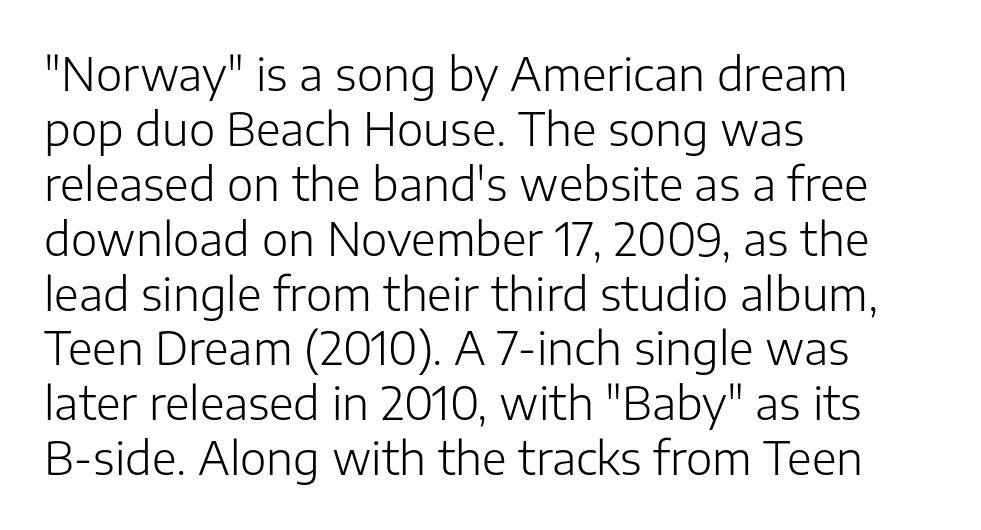
Q: Is the text bold? A: No.
Q: Is the text italic (slanted)? A: No, it is upright.
Q: Is the typeface a serif or a sans-serif typeface? A: Sans-serif.
Q: Is the text underlined? A: No.
Q: How is the paragraph aligned? A: Left-aligned.
Q: Is the spacing between letters normal or unusually wide? A: Normal.
Q: Width (condensed, normal, or wide)? A: Normal.
Q: Stroke contrast? A: Low.
Q: x-height? A: Medium.
Q: Monospaced? A: No.
